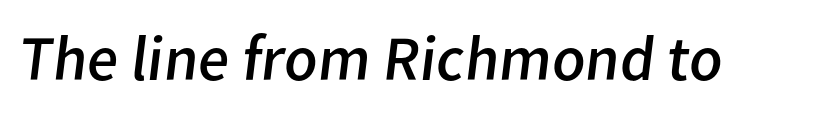
Q: Is the text bold? A: No.
Q: Is the typeface a serif or a sans-serif typeface? A: Sans-serif.
Q: Is the text underlined? A: No.
Q: Is the spacing between letters normal or unusually wide? A: Normal.
Q: Width (condensed, normal, or wide)? A: Normal.
Q: Stroke contrast? A: Low.
Q: x-height? A: Medium.
Q: Monospaced? A: No.
